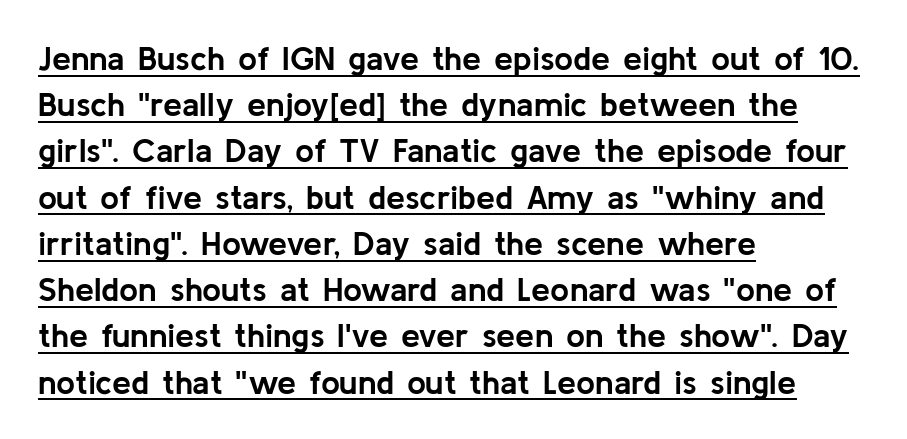
The image shows 34 px semibold sans-serif type, upright; set left-aligned, normal line spacing (1.36x), normal letter spacing, underlined; low stroke contrast and a medium x-height.
